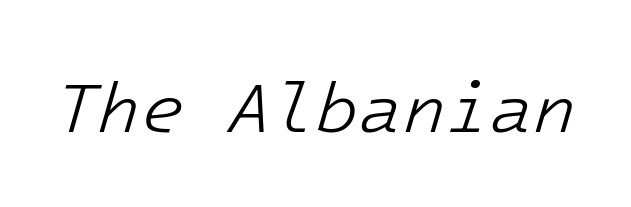
Q: Is the text bold? A: No.
Q: Is the text italic (slanted)? A: Yes, it leans right by about 16 degrees.
Q: Is the text underlined? A: No.
Q: Is the spacing between letters normal or unusually wide? A: Normal.
Q: Width (condensed, normal, or wide)? A: Normal.
Q: Stroke contrast? A: Low.
Q: x-height? A: Medium.
Q: Monospaced? A: Yes.
